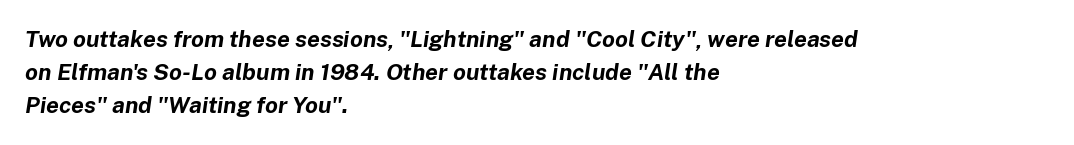
The image shows 23 px bold type, italic (leaning right); set left-aligned, normal line spacing (1.44x), normal letter spacing, not underlined.
